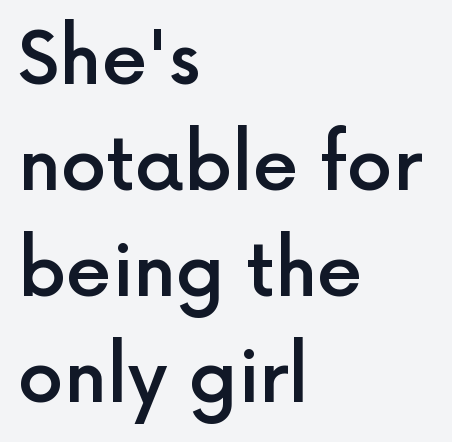
These lines stack with their left ends in a neat column. Vertical spacing — default. What weight is shown? A semibold, between regular and bold. A typesetter would call this zero additional tracking. Character widths vary here, with narrow letters taking less room than wide ones. Check where the strokes stop: nothing finishes them off — pure sans.
